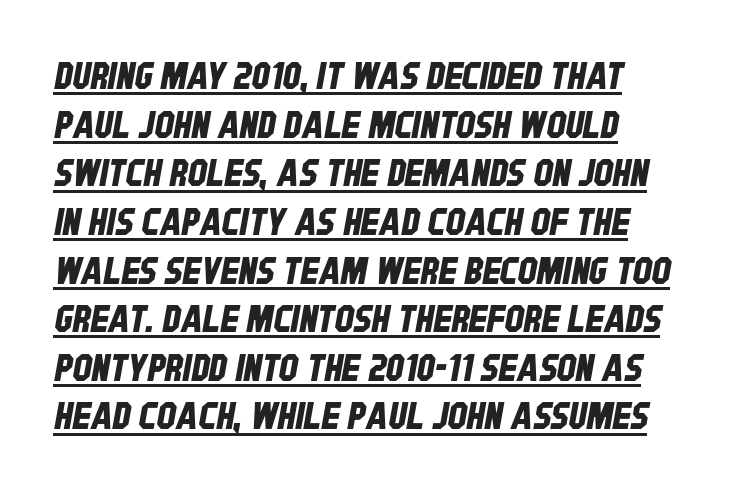
The image shows 38 px condensed sans-serif type; set normal line spacing (1.28x), normal letter spacing, underlined; low stroke contrast and a large x-height.
